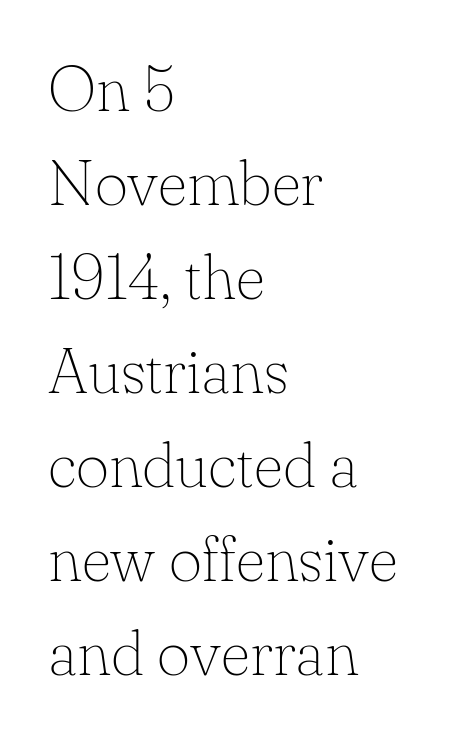
Q: Is the text bold? A: No.
Q: Is the text italic (slanted)? A: No, it is upright.
Q: Is the typeface a serif or a sans-serif typeface? A: Serif.
Q: Is the text underlined? A: No.
Q: How is the paragraph aligned? A: Left-aligned.
Q: Is the spacing between letters normal or unusually wide? A: Normal.
Q: Is the spacing between lines tight, normal or loose? A: Normal.
Q: Width (condensed, normal, or wide)? A: Normal.
Q: Stroke contrast? A: Low.
Q: x-height? A: Small.
Q: Monospaced? A: No.
